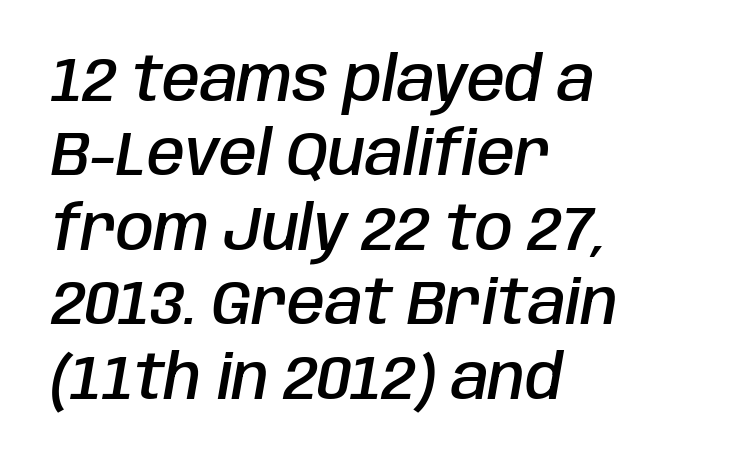
Q: Is the text bold? A: Semi-bold.
Q: Is the text italic (slanted)? A: Yes, it leans right by about 10 degrees.
Q: Is the text underlined? A: No.
Q: How is the paragraph aligned? A: Left-aligned.
Q: Is the spacing between letters normal or unusually wide? A: Normal.
Q: Width (condensed, normal, or wide)? A: Condensed.
Q: Stroke contrast? A: Low.
Q: x-height? A: Large.
Q: Monospaced? A: No.
